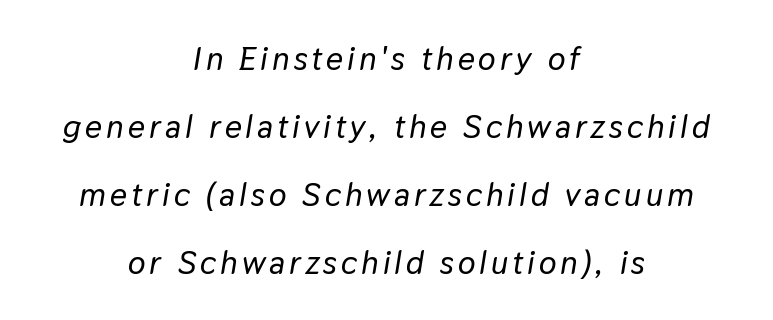
The image shows 33 px text type, italic (leaning right); set centered, loose line spacing (2.06x), not underlined; low stroke contrast and a medium x-height.
